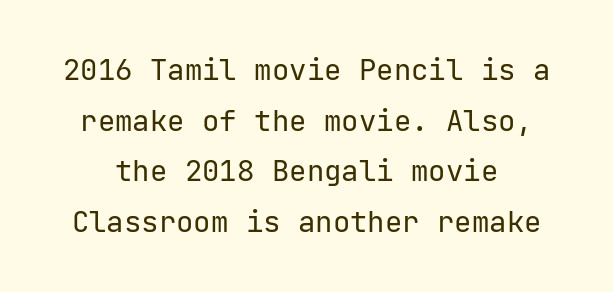
{"serif": "no", "italic": "no", "bold": "no", "weight": "regular", "width": "normal", "stroke_contrast": "low", "x_height": "medium", "underline": "no", "line_spacing_ratio": 1.75, "letter_spacing": "normal", "letter_spacing_em": 0.0, "glyph_px": 29}
